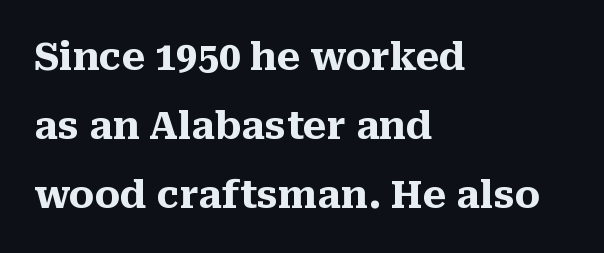
The rendering uses natural spacing where letterforms have individual widths. Is this a sans? No — the strokes have serifs. Stroke thickness is high; the sample reads as a true bold. Nobody drew a line under any word here. Words appear dense and cohesive because spacing is normal.
